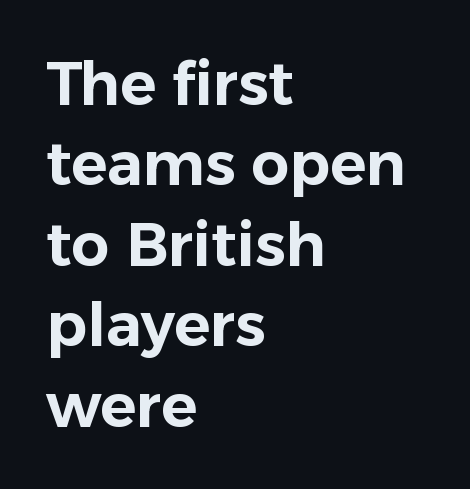
Q: Is the text italic (slanted)? A: No, it is upright.
Q: Is the typeface a serif or a sans-serif typeface? A: Sans-serif.
Q: Is the text underlined? A: No.
Q: How is the paragraph aligned? A: Left-aligned.
Q: Is the spacing between letters normal or unusually wide? A: Normal.
Q: Is the spacing between lines tight, normal or loose? A: Normal.
Q: Width (condensed, normal, or wide)? A: Normal.
Q: Stroke contrast? A: Low.
Q: x-height? A: Medium.
Q: Monospaced? A: No.
